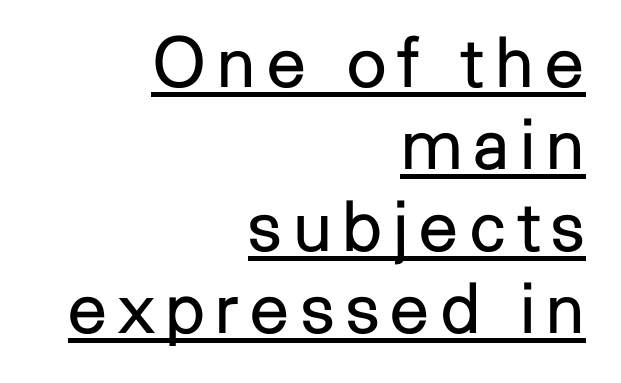
The image shows 70 px regular-weight sans-serif type, upright; set right-aligned, line spacing 1.17x, underlined; low stroke contrast and a medium x-height.
